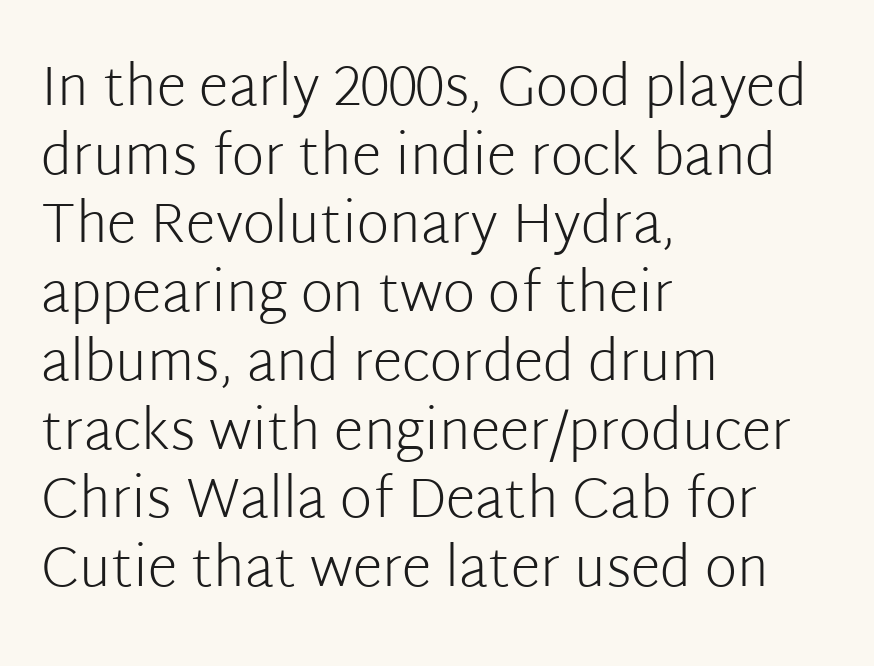
Inter-character spacing is left at the font's built-in metrics. The characters display no serif detailing; their extremities are plain. Where is the straight margin? On the left. If you drew a line through each stem, it would be perfectly vertical. This rendering features lettering with no underline. Is this a fixed-width face? No — the glyphs have proportional, varying widths.
